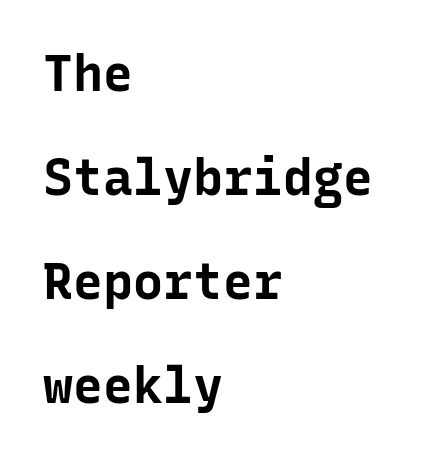
The type is set solid horizontally, with unmodified tracking. Check the space under the baseline: it is left empty. Teacher's note: observe the even left margin — that is flush-left alignment. The rendering uses a bold face; every stroke is thick and dark. Nope, not italic — everything's standing straight.
